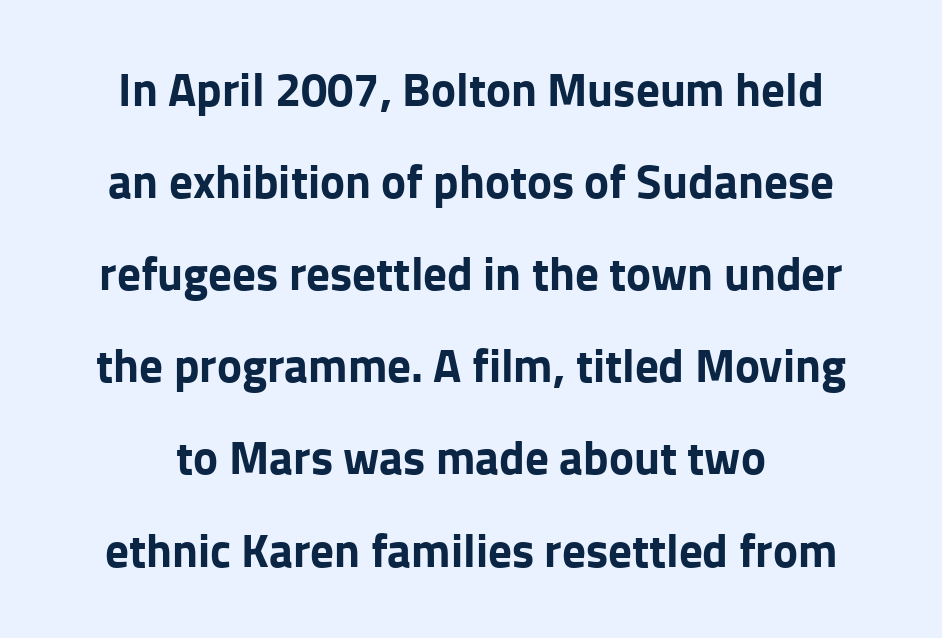
Stroke terminals: plain, sans-serif. This sample has the flowing, uneven cadence of proportional lettering. Strokes here are thick enough to call this a true bold. Characters follow at the spacing the type designer built in. Style check: upright. Whoever set this chose breathing room over compactness in the vertical rhythm.
